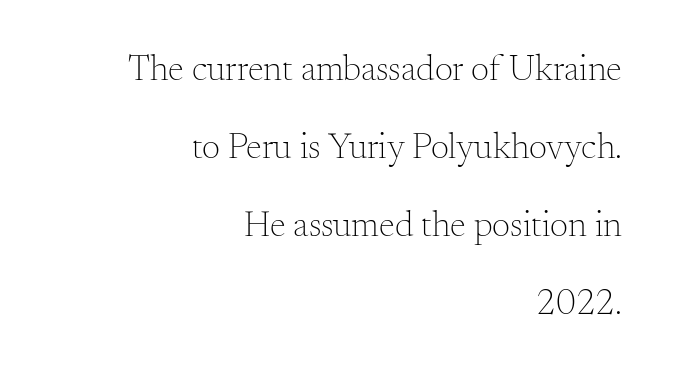
{"serif": "yes", "italic": "no", "bold": "no", "weight": "light", "width": "normal", "stroke_contrast": "medium", "x_height": "small", "monospaced": "no", "underline": "no", "align": "right", "line_spacing": "loose", "line_spacing_ratio": 2.17, "letter_spacing": "normal", "letter_spacing_em": 0.0, "glyph_px": 36}
